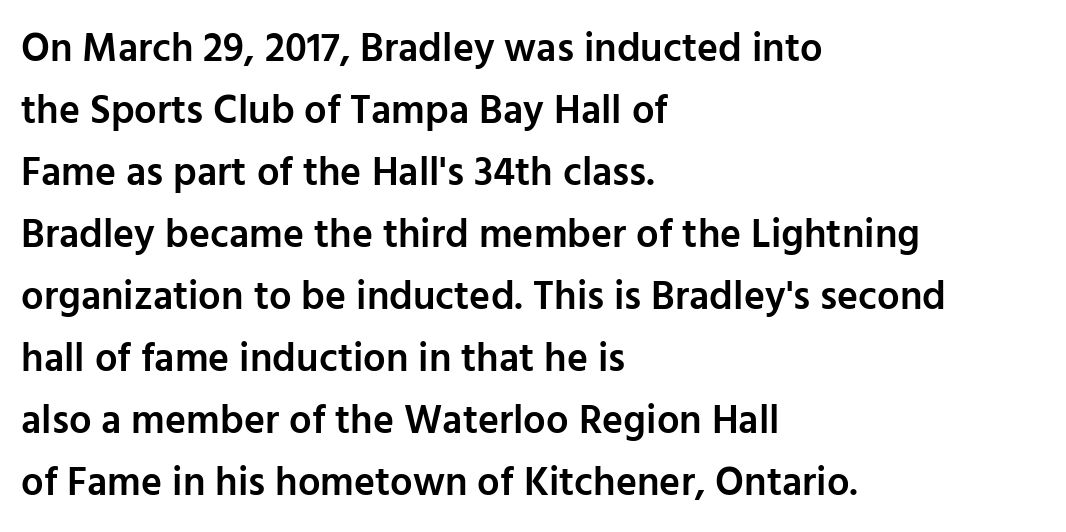
The image shows 40 px semibold sans-serif type, upright; set left-aligned, normal line spacing (1.55x), normal letter spacing, not underlined; low stroke contrast and a medium x-height.
